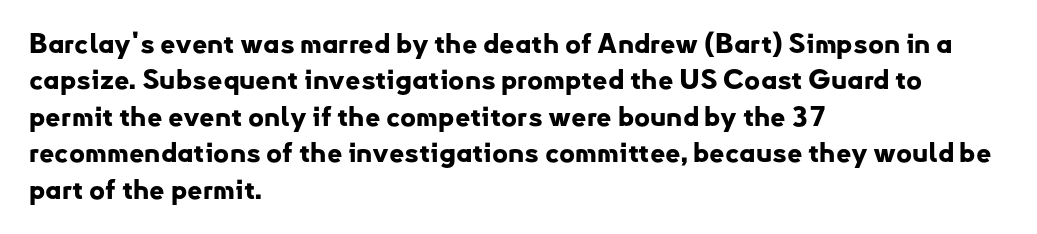
The lettering stays uniformly vertical, giving the passage a roman look. Letters rest on an invisible, unmarked baseline. This block has exactly the height ordinary leading produces. Spacing between characters is what you'd get straight out of the box. Notice how thick the strokes are: this is what a full bold looks like.
